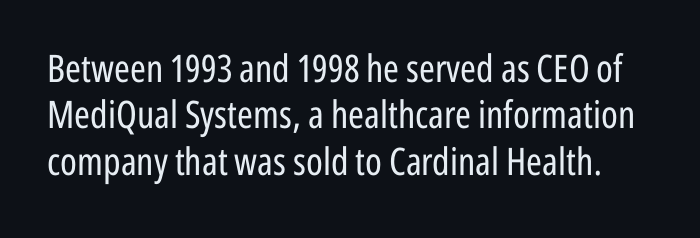
Q: Is the text bold? A: No.
Q: Is the text italic (slanted)? A: No, it is upright.
Q: Is the typeface a serif or a sans-serif typeface? A: Sans-serif.
Q: Is the text underlined? A: No.
Q: Is the spacing between letters normal or unusually wide? A: Normal.
Q: Width (condensed, normal, or wide)? A: Condensed.
Q: Stroke contrast? A: Low.
Q: x-height? A: Medium.
Q: Monospaced? A: No.
